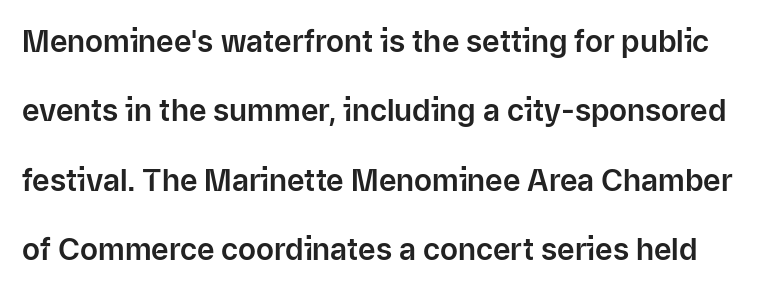
The image shows 30 px sans-serif type, upright; set loose line spacing (2.31x), normal letter spacing, not underlined; low stroke contrast and a medium x-height.
